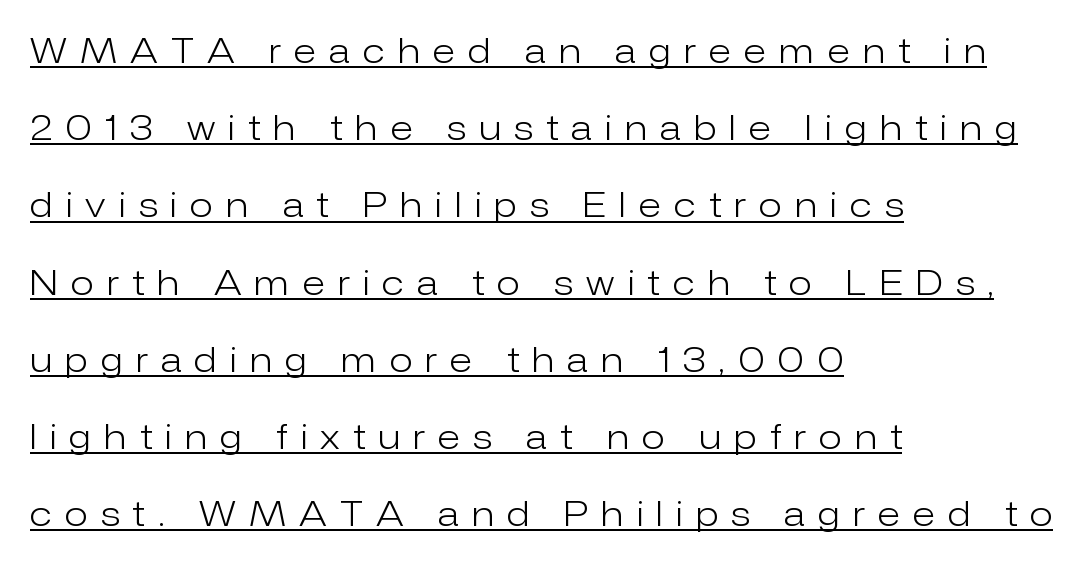
This is underlined copy, the kind a proofreader might mark for attention. The axis of the letterforms is exactly vertical. The leading is generous, giving the passage an open texture. The rag falls on the right side of this text block.
